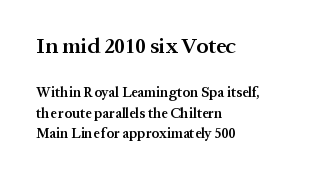
Nope, not italic — everything's standing straight. These lines keep a tight, regular rhythm from letter to letter. The block sitting higher on the canvas is the one with enlarged characters. Short and long lines alike share a common starting point at left. Only glyphs here, with clear space below each row. Summary of vertical rhythm: regular, with standard interline spacing.
